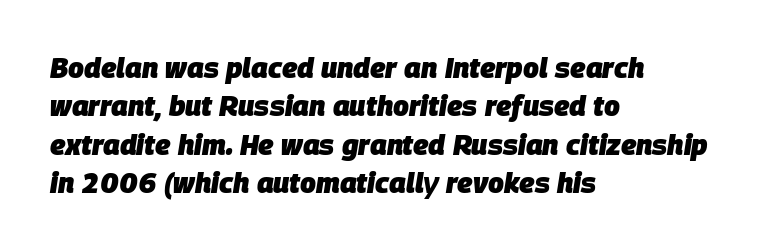
Q: Is the text bold? A: Yes.
Q: Is the text italic (slanted)? A: Yes, it leans right by about 9 degrees.
Q: Is the text underlined? A: No.
Q: How is the paragraph aligned? A: Left-aligned.
Q: Is the spacing between letters normal or unusually wide? A: Normal.
Q: Is the spacing between lines tight, normal or loose? A: Normal.
Q: Width (condensed, normal, or wide)? A: Normal.
Q: Stroke contrast? A: Low.
Q: x-height? A: Large.
Q: Monospaced? A: No.
